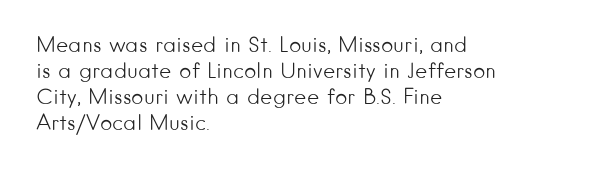
The typography opts for an upright posture over an oblique one. Unmarked baselines from the first word to the last. Students, note that the glyphs here touch the page at normal intervals. Which margin do the lines hug? The left one — the right edge is uneven. The typesetting does not lean heavy: it is not bold.
